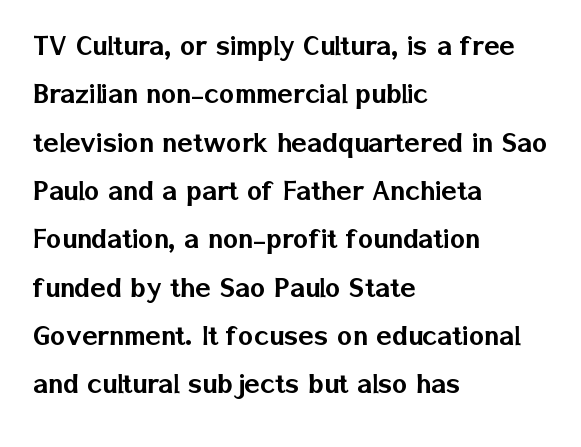
The image shows 32 px sans-serif type, upright; set left-aligned, normal line spacing (1.51x), normal letter spacing, not underlined; low stroke contrast and a medium x-height.
